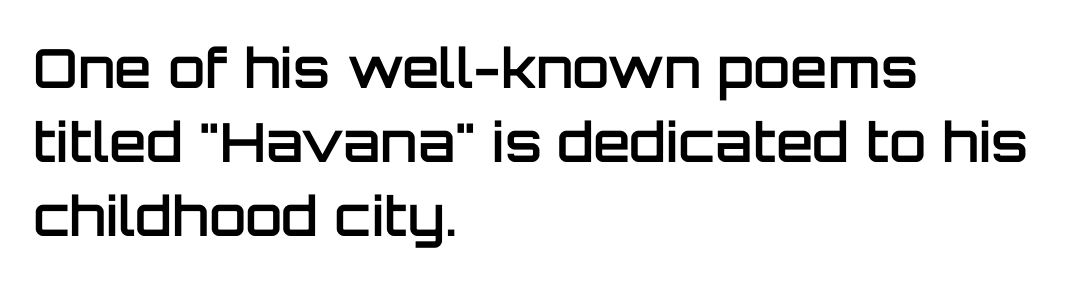
{"serif": "no", "italic": "no", "bold": "semi", "weight": "semibold", "width": "normal", "stroke_contrast": "low", "x_height": "large", "monospaced": "no", "underline": "no", "align": "left", "line_spacing": "normal", "line_spacing_ratio": 1.37, "letter_spacing": "normal", "letter_spacing_em": 0.0, "glyph_px": 54}
